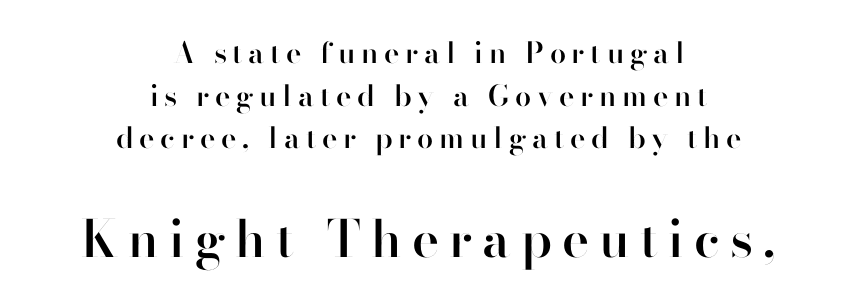
Q: Is the text bold? A: Semi-bold.
Q: Is the text italic (slanted)? A: No, it is upright.
Q: Is the typeface a serif or a sans-serif typeface? A: Sans-serif.
Q: Is the text underlined? A: No.
Q: How is the paragraph aligned? A: Centered.
Q: Is the spacing between letters normal or unusually wide? A: Unusually wide.
Q: Is the spacing between lines tight, normal or loose? A: Normal.
Q: Which block of text is set in a larger size, the first (top) or the second (bottom)? A: The second (bottom) one.
Q: Width (condensed, normal, or wide)? A: Normal.
Q: Stroke contrast? A: High.
Q: x-height? A: Small.
Q: Monospaced? A: No.
